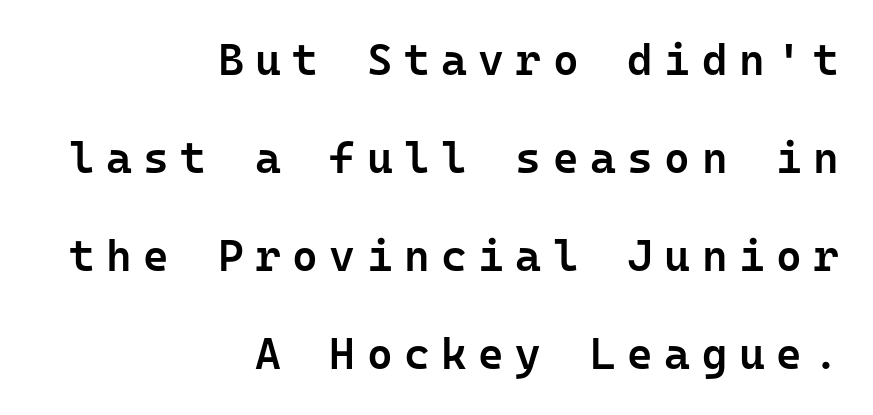
Q: Is the text bold? A: Semi-bold.
Q: Is the text italic (slanted)? A: No, it is upright.
Q: Is the typeface a serif or a sans-serif typeface? A: Sans-serif.
Q: Is the text underlined? A: No.
Q: How is the paragraph aligned? A: Right-aligned.
Q: Is the spacing between letters normal or unusually wide? A: Unusually wide.
Q: Is the spacing between lines tight, normal or loose? A: Loose.
Q: Width (condensed, normal, or wide)? A: Normal.
Q: Stroke contrast? A: Low.
Q: x-height? A: Medium.
Q: Monospaced? A: Yes.
